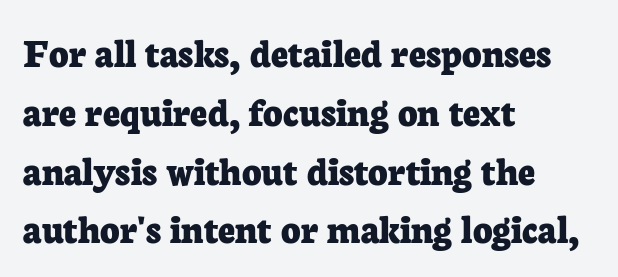
Here the glyphs are tracked normally, forming tight word shapes. A bare baseline throughout the passage. The axis of the letterforms is exactly vertical. A serif font was chosen for this passage.
